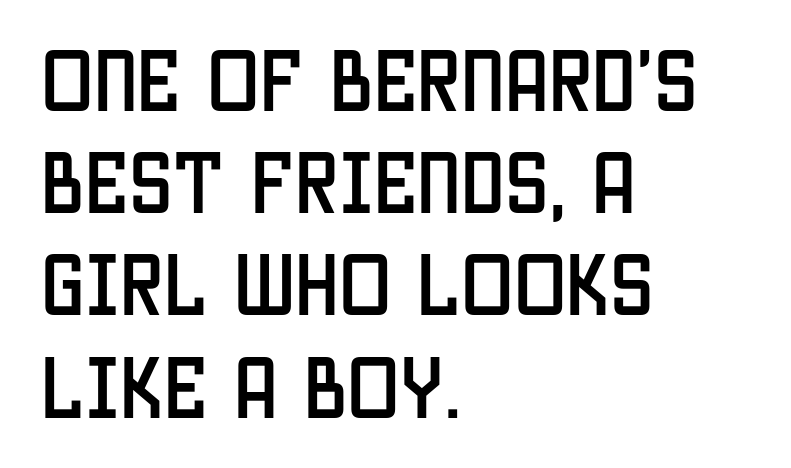
Q: Is the text italic (slanted)? A: No, it is upright.
Q: Is the typeface a serif or a sans-serif typeface? A: Sans-serif.
Q: Is the text underlined? A: No.
Q: How is the paragraph aligned? A: Left-aligned.
Q: Is the spacing between letters normal or unusually wide? A: Normal.
Q: Is the spacing between lines tight, normal or loose? A: Normal.
Q: Width (condensed, normal, or wide)? A: Condensed.
Q: Stroke contrast? A: Low.
Q: x-height? A: Large.
Q: Monospaced? A: No.
